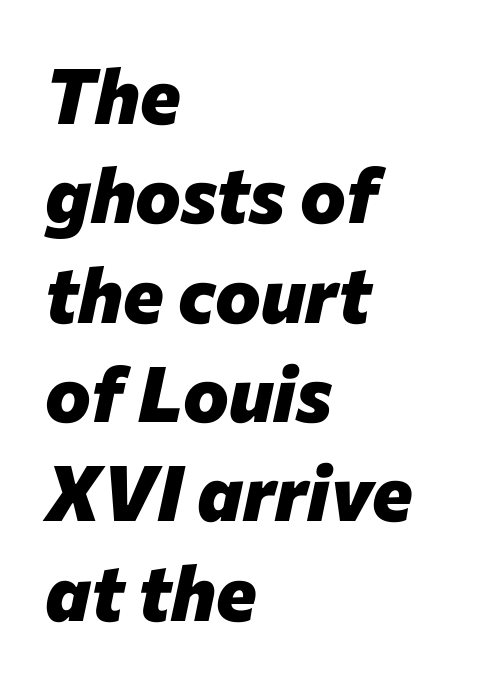
The image shows 77 px heavy type, italic (leaning right); set left-aligned, normal line spacing (1.29x), normal letter spacing, not underlined; low stroke contrast and a medium x-height.
